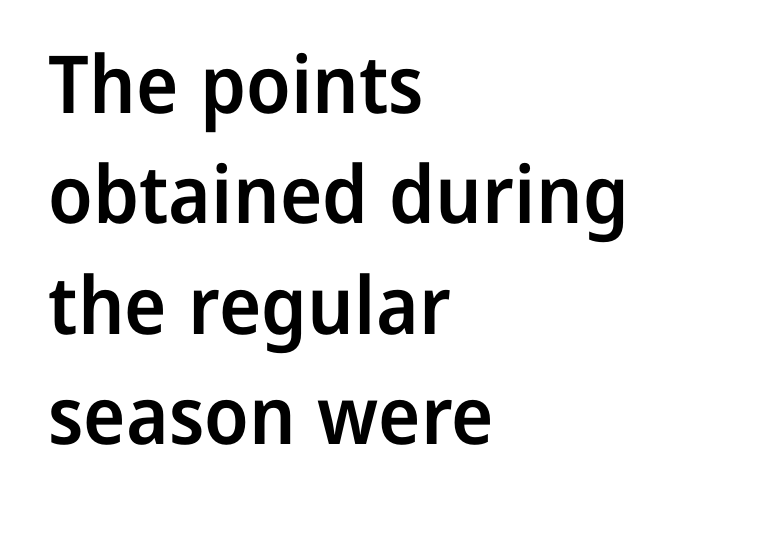
Check where the strokes stop: nothing finishes them off — pure sans. The passage shown stacks its lines at a standard gap. Reading down the block, your eye returns to a fixed left position each line. These words are printed semibold, heavier than regular yet not bold.
